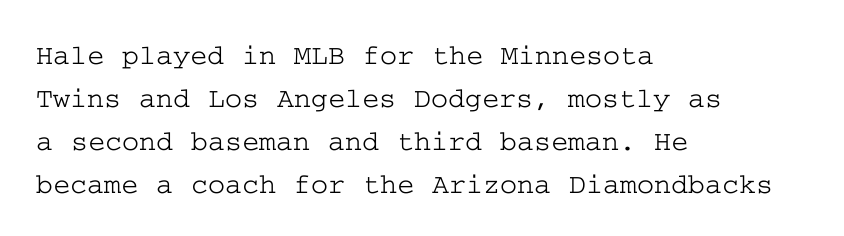
Q: Is the text italic (slanted)? A: No, it is upright.
Q: Is the typeface a serif or a sans-serif typeface? A: Serif.
Q: Is the text underlined? A: No.
Q: How is the paragraph aligned? A: Left-aligned.
Q: Is the spacing between letters normal or unusually wide? A: Normal.
Q: Is the spacing between lines tight, normal or loose? A: Normal.
Q: Width (condensed, normal, or wide)? A: Wide.
Q: Stroke contrast? A: Low.
Q: x-height? A: Medium.
